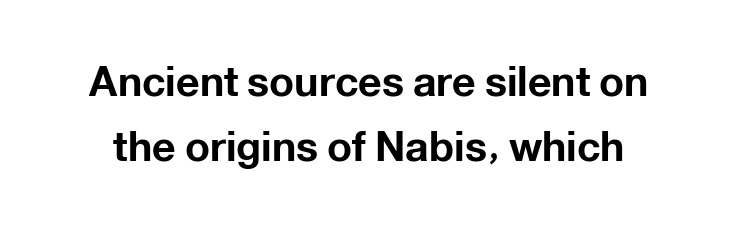
{"serif": "no", "italic": "no", "bold": "yes", "weight": "bold", "width": "normal", "stroke_contrast": "low", "x_height": "medium", "monospaced": "no", "underline": "no", "line_spacing": "normal", "line_spacing_ratio": 1.58, "letter_spacing": "normal", "letter_spacing_em": 0.0, "glyph_px": 41}
